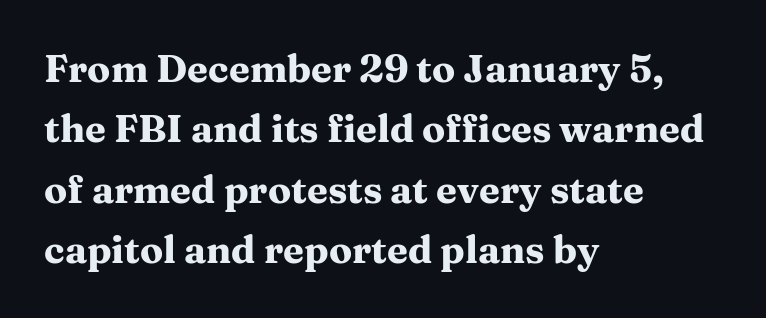
Nope, not italic — everything's standing straight. The face used here is proportionally spaced, like ordinary book or web type. Is the block centered? No — it sits flush against the left margin. Notice how descenders clear the ascenders below comfortably — that's standard leading. I'd describe the lettering as bold — thick and assertive. No extra tracking has been applied to these lines.
